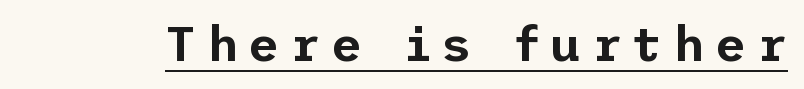
{"serif": "no", "italic": "no", "width": "normal", "stroke_contrast": "low", "x_height": "medium", "underline": "yes", "letter_spacing": "wide", "letter_spacing_em": 0.21, "glyph_px": 48}
